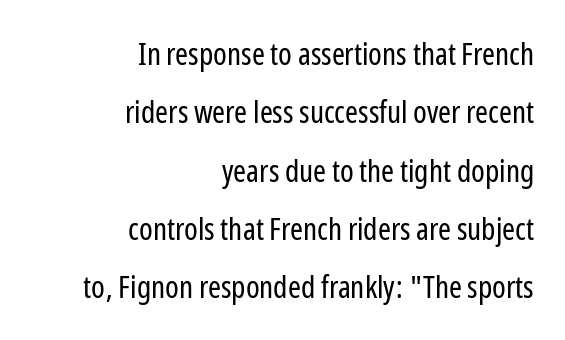
The image shows 31 px regular-weight, condensed sans-serif type, upright; set right-aligned, line spacing 1.88x, normal letter spacing, not underlined; low stroke contrast and a medium x-height.
